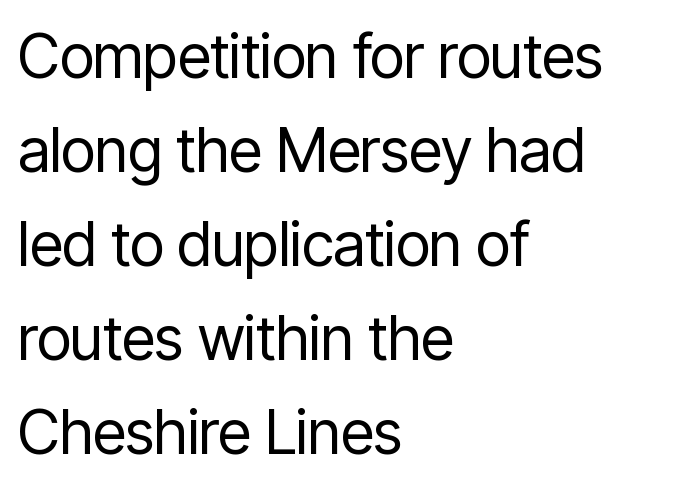
Vertically, the passage feels balanced, rows spaced as you'd expect. The rag falls on the right side of this text block. Weight: not bold — regular or lighter. The passage shown is typed in a proportional face where columns would drift.
